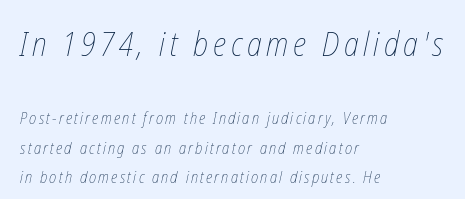
The rendering shrinks the type as you move from the upper chunk to the lower. Is the stroke heavy? The answer is a plain regular-or-lighter. This sample has the flowing, uneven cadence of proportional lettering. Plain, unruled lines of type. Each line starts at the same left margin while the right side varies.
